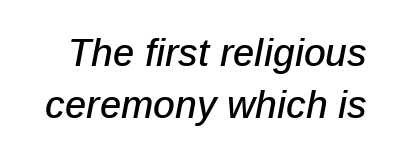
{"italic": "yes", "lean": "right", "slant_degrees": 12, "width": "normal", "stroke_contrast": "low", "x_height": "medium", "monospaced": "no", "underline": "no", "line_spacing": "normal", "line_spacing_ratio": 1.37, "letter_spacing": "normal", "letter_spacing_em": 0.0, "glyph_px": 38}
